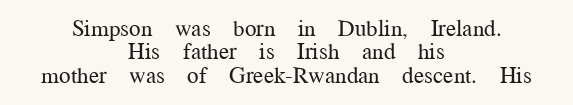
{"italic": "no", "bold": "no", "underline": "no", "align": "center", "line_spacing": "tight", "line_spacing_ratio": 1.02, "letter_spacing": "normal", "letter_spacing_em": 0.0, "glyph_px": 23}
